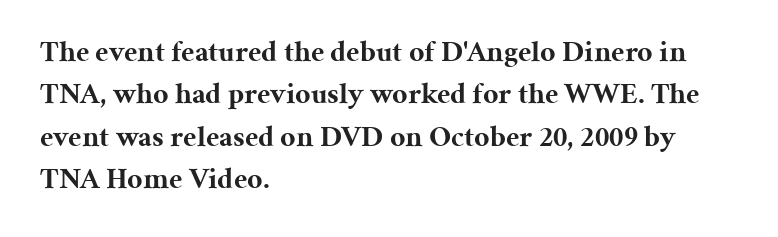
The image shows 30 px bold serif type, upright; set left-aligned, normal line spacing (1.41x), normal letter spacing, not underlined; medium stroke contrast and a medium x-height.
